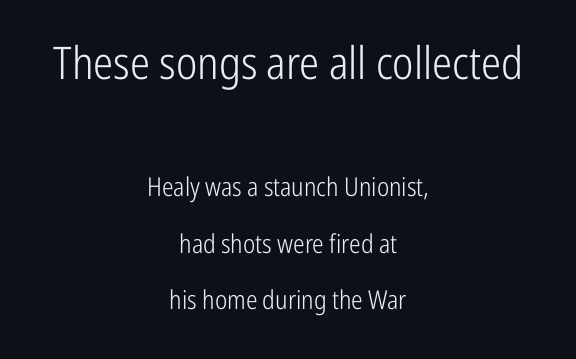
Q: Is the text bold? A: No.
Q: Is the text italic (slanted)? A: No, it is upright.
Q: Is the typeface a serif or a sans-serif typeface? A: Sans-serif.
Q: Is the text underlined? A: No.
Q: How is the paragraph aligned? A: Centered.
Q: Is the spacing between letters normal or unusually wide? A: Normal.
Q: Is the spacing between lines tight, normal or loose? A: Loose.
Q: Which block of text is set in a larger size, the first (top) or the second (bottom)? A: The first (top) one.
Q: Width (condensed, normal, or wide)? A: Condensed.
Q: Stroke contrast? A: Low.
Q: x-height? A: Medium.
Q: Monospaced? A: No.
